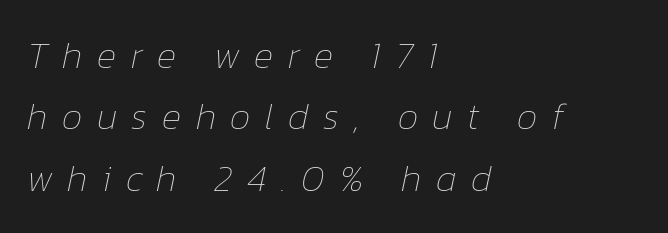
A classic flush-left, rag-right setting is used for this passage. A bare baseline throughout the passage. The weight tops out at a normal text grade. Letter spacing: wide.
